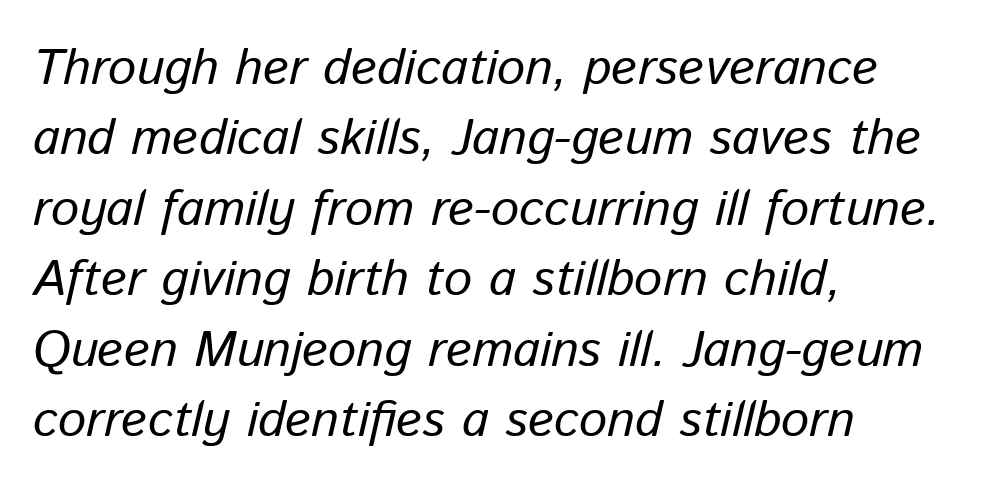
Think of a printed novel: that variable character pitch is what you see here. The lines are quadded left. Compared with a typical body face, this is equally light or lighter still. A normal amount of white space separates one row of letters from the next.
